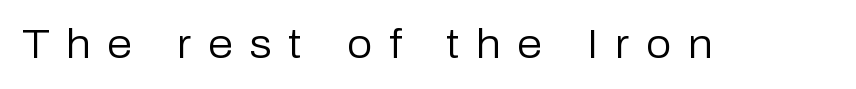
Q: Is the text bold? A: No.
Q: Is the text italic (slanted)? A: No, it is upright.
Q: Is the typeface a serif or a sans-serif typeface? A: Sans-serif.
Q: Is the text underlined? A: No.
Q: Is the spacing between letters normal or unusually wide? A: Unusually wide.
Q: Width (condensed, normal, or wide)? A: Normal.
Q: Stroke contrast? A: Low.
Q: x-height? A: Medium.
Q: Monospaced? A: No.
